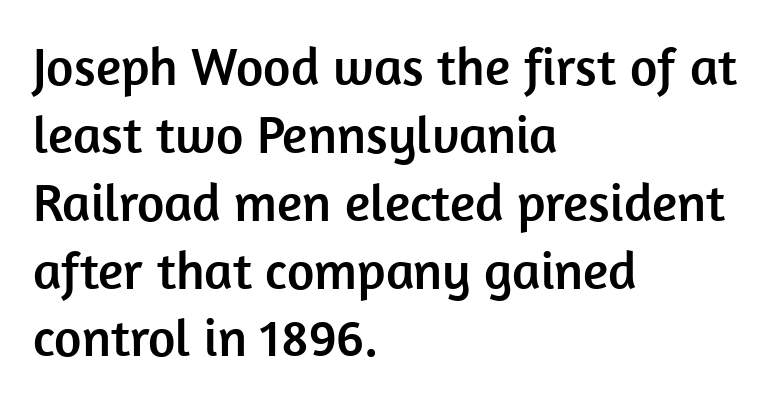
Short note: letters normally spaced. Is this a fixed-width face? No — the glyphs have proportional, varying widths. Every row of glyphs begins at an identical x-position on the left. The strip under each line holds only bare page. The block of text has a typical density, with ordinary space between rows.
